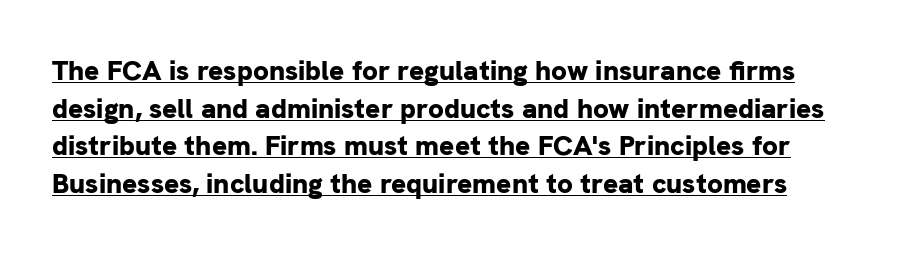
Q: Is the text bold? A: Yes.
Q: Is the text italic (slanted)? A: No, it is upright.
Q: Is the typeface a serif or a sans-serif typeface? A: Sans-serif.
Q: Is the text underlined? A: Yes.
Q: Is the spacing between letters normal or unusually wide? A: Normal.
Q: Is the spacing between lines tight, normal or loose? A: Normal.
Q: Width (condensed, normal, or wide)? A: Normal.
Q: Stroke contrast? A: Low.
Q: x-height? A: Medium.
Q: Monospaced? A: No.
